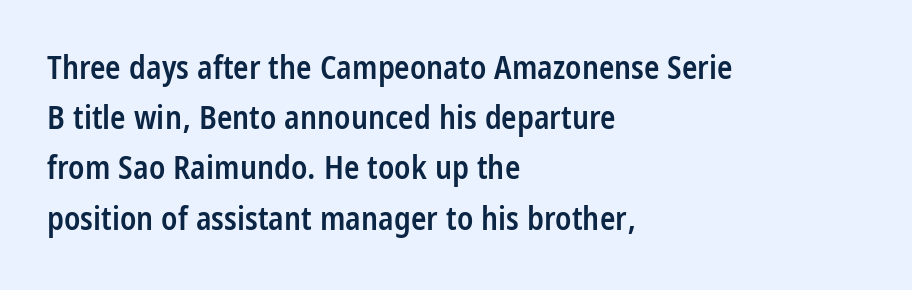
The image shows 32 px semibold, condensed sans-serif type, upright; set left-aligned, normal line spacing (1.57x), normal letter spacing, not underlined; low stroke contrast and a large x-height.
